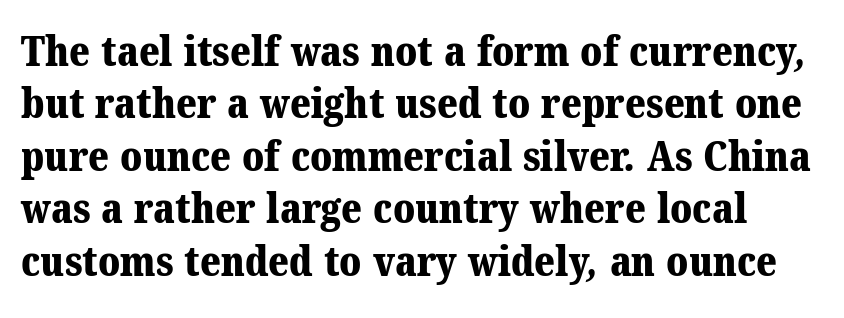
No extra tracking has been applied to these lines. Underlining? Definitely not there. The letters are bold, with thick, heavy strokes. Yep, those are serifs on the letters.
